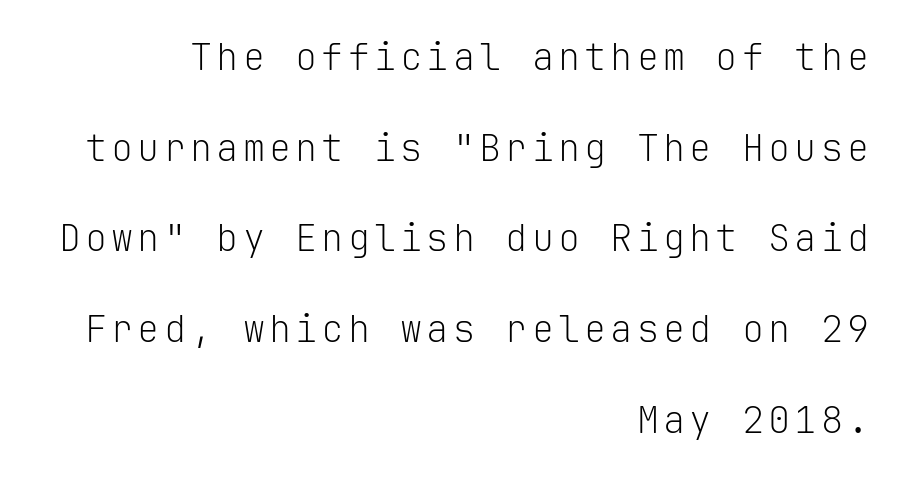
Monospaced: the letters line up in strict vertical columns. The zone under the glyphs is completely vacant. Students, observe: this is what heavily led, spacious text looks like. These glyphs show unthickened strokes, regular width or finer.
